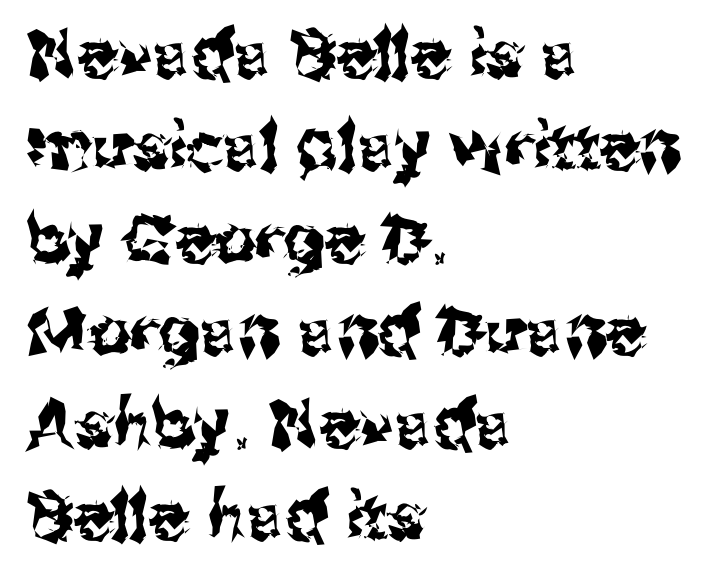
Q: Is the text italic (slanted)? A: No, it is upright.
Q: Is the typeface a serif or a sans-serif typeface? A: Sans-serif.
Q: Is the text underlined? A: No.
Q: How is the paragraph aligned? A: Left-aligned.
Q: Is the spacing between letters normal or unusually wide? A: Normal.
Q: Is the spacing between lines tight, normal or loose? A: Normal.
Q: Width (condensed, normal, or wide)? A: Normal.
Q: Stroke contrast? A: Medium.
Q: x-height? A: Medium.
Q: Monospaced? A: No.
